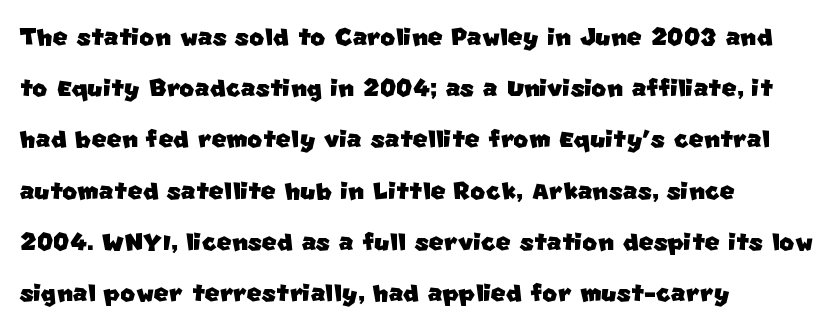
The image shows 32 px sans-serif type; set left-aligned, normal line spacing (1.6x), normal letter spacing, not underlined; low stroke contrast and a large x-height.
